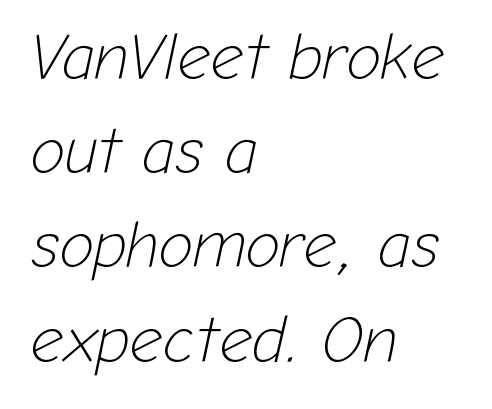
The specimen omits any rule beneath the text block's lines. Tracking value appears to be zero — textbook default spacing. The glyphs look as if they've been sheared to an angle. Is the type heavy? It reads as light-to-regular instead.
